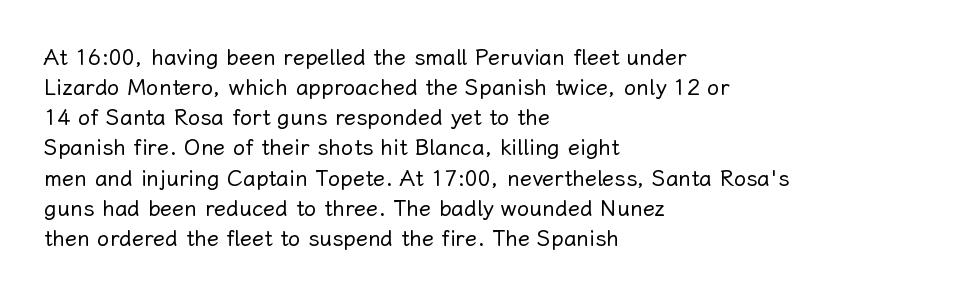
The letterforms sit shoulder to shoulder at normal distance. The space directly below the letters is spotless. Counters stay open thanks to moderate or lighter strokes. The vertical gap from one line to the next is medium. Ascenders rise straight up at ninety degrees. The ragged edge is on the right, which tells us the setting is flush left.
